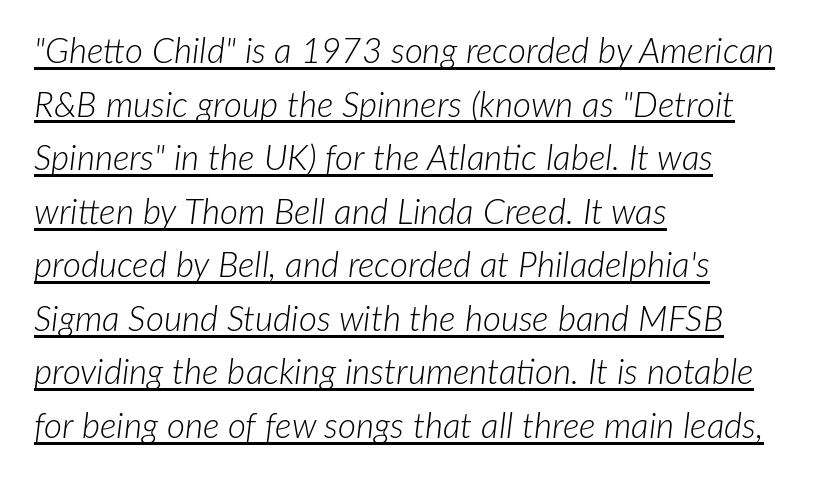
{"italic": "yes", "lean": "right", "slant_degrees": 7, "bold": "no", "weight": "light", "width": "normal", "stroke_contrast": "low", "x_height": "medium", "monospaced": "no", "underline": "yes", "align": "left", "line_spacing": "normal", "line_spacing_ratio": 1.53, "letter_spacing": "normal", "letter_spacing_em": 0.0, "glyph_px": 35}
